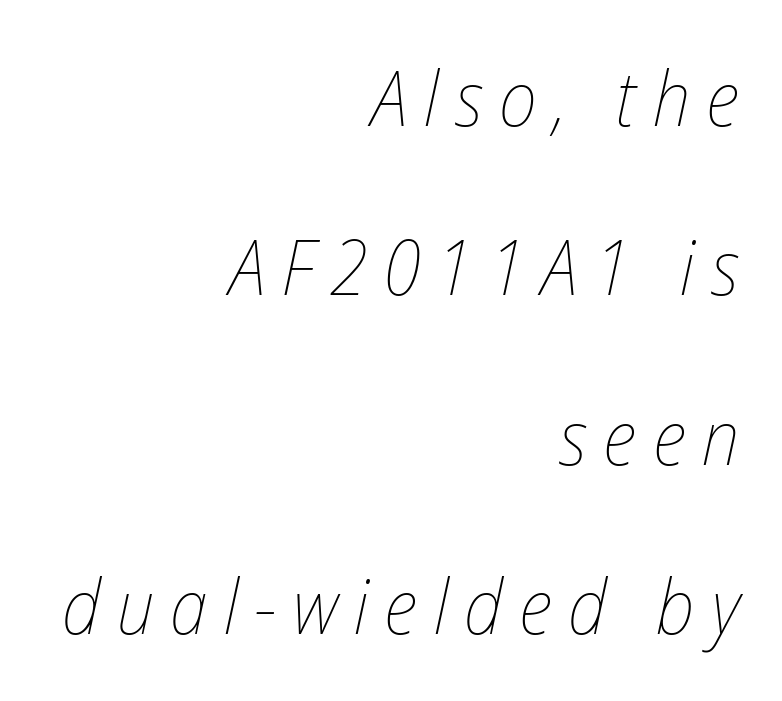
{"italic": "yes", "lean": "right", "slant_degrees": 12, "bold": "no", "weight": "thin", "width": "condensed", "stroke_contrast": "low", "x_height": "medium", "monospaced": "no", "underline": "no", "align": "right", "line_spacing": "loose", "line_spacing_ratio": 2.2, "letter_spacing": "wide", "letter_spacing_em": 0.21, "glyph_px": 77}
